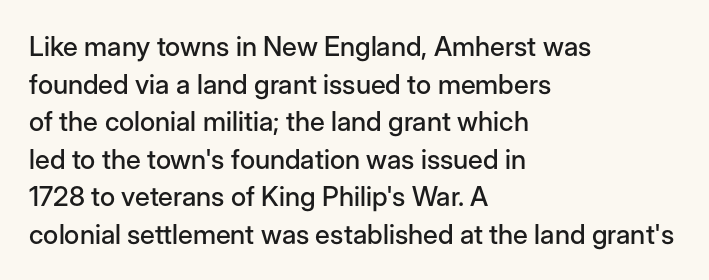
Q: Is the text italic (slanted)? A: No, it is upright.
Q: Is the text underlined? A: No.
Q: How is the paragraph aligned? A: Left-aligned.
Q: Is the spacing between letters normal or unusually wide? A: Normal.
Q: Is the spacing between lines tight, normal or loose? A: Normal.
